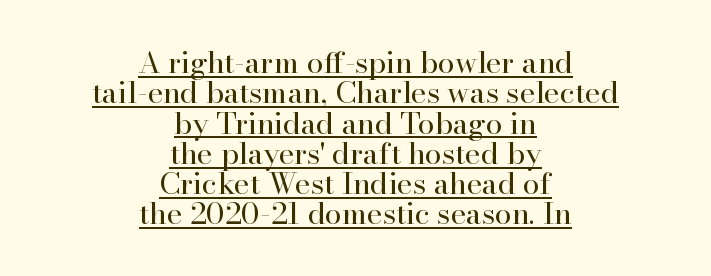
Has an underline been added? It has. No letter is thick-stroked: the sample isn't bold. You could barely slide anything between these rows. One-word summary of the alignment: center. It's the straight-up-and-down kind of type.
